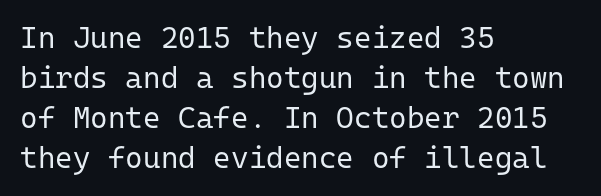
Q: Is the text bold? A: No.
Q: Is the text italic (slanted)? A: No, it is upright.
Q: Is the typeface a serif or a sans-serif typeface? A: Sans-serif.
Q: Is the text underlined? A: No.
Q: How is the paragraph aligned? A: Left-aligned.
Q: Is the spacing between letters normal or unusually wide? A: Normal.
Q: Is the spacing between lines tight, normal or loose? A: Normal.
Q: Width (condensed, normal, or wide)? A: Normal.
Q: Stroke contrast? A: Low.
Q: x-height? A: Medium.
Q: Monospaced? A: Yes.
